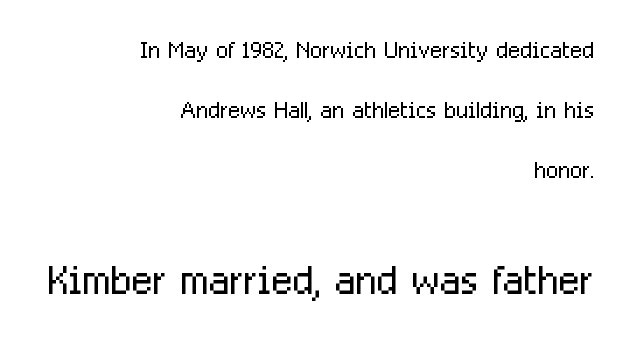
The image shows 56 px light, condensed sans-serif type, upright; set right-aligned, line spacing 1.87x, normal letter spacing, not underlined; the second (bottom) block is 1.75x larger; low stroke contrast and a medium x-height.
